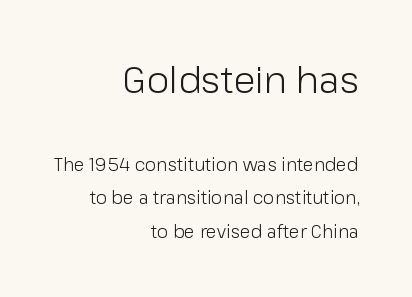
Characters remain perfectly vertical along every line. Just letters on the line, the space beneath them empty. The designer gave the opening block more size than the closing block. The typeface chosen for these lines omits serifs.
